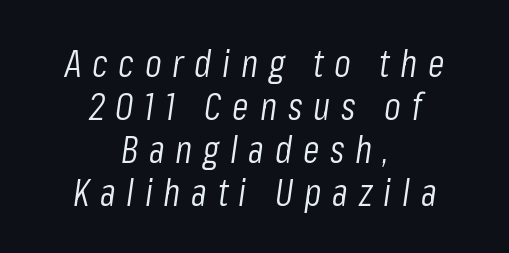
{"italic": "yes", "lean": "right", "slant_degrees": 8, "bold": "no", "weight": "light", "width": "condensed", "stroke_contrast": "low", "x_height": "medium", "monospaced": "no", "underline": "no", "align": "center", "line_spacing": "tight", "line_spacing_ratio": 1.13, "letter_spacing": "wide", "letter_spacing_em": 0.28, "glyph_px": 38}
